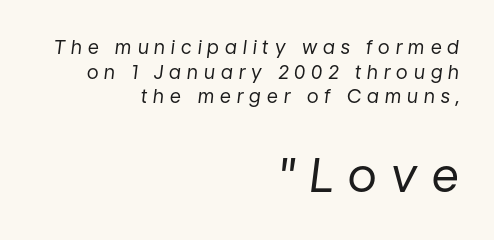
Loose tracking; the words dissolve into strings of separated letters. The rows are spaced the way most documents space them. The axis of the letterforms is tilted away from vertical. The rendering anchors every line to the right-hand side. Bigger letters appear in the bottom chunk; the top chunk is reduced. The passage shown is typed in a proportional face where columns would drift.
